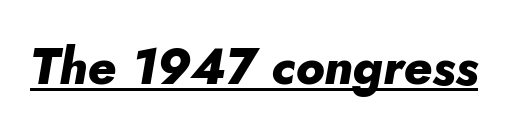
{"italic": "yes", "lean": "right", "slant_degrees": 10, "bold": "yes", "weight": "heavy", "width": "normal", "stroke_contrast": "low", "x_height": "small", "monospaced": "no", "underline": "yes", "letter_spacing": "normal", "letter_spacing_em": 0.0, "glyph_px": 50}
